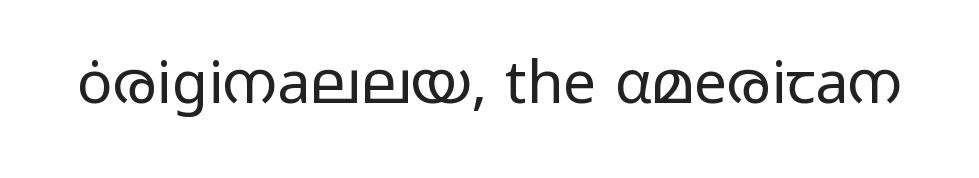
The image shows 59 px regular-weight, wide sans-serif type, upright; set normal letter spacing, not underlined; low stroke contrast and a medium x-height.
